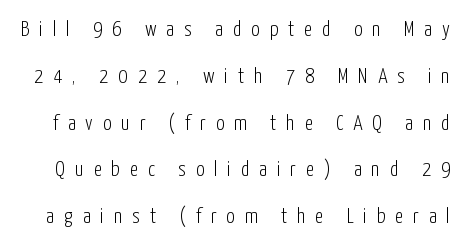
The image shows 21 px text type, upright; set loose line spacing (2.23x), unusually wide letter spacing (+0.47 em), not underlined.
